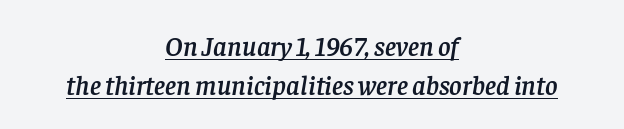
Q: Is the text italic (slanted)? A: Yes, it leans right by about 8 degrees.
Q: Is the text underlined? A: Yes.
Q: How is the paragraph aligned? A: Centered.
Q: Is the spacing between letters normal or unusually wide? A: Normal.
Q: Is the spacing between lines tight, normal or loose? A: Normal.
